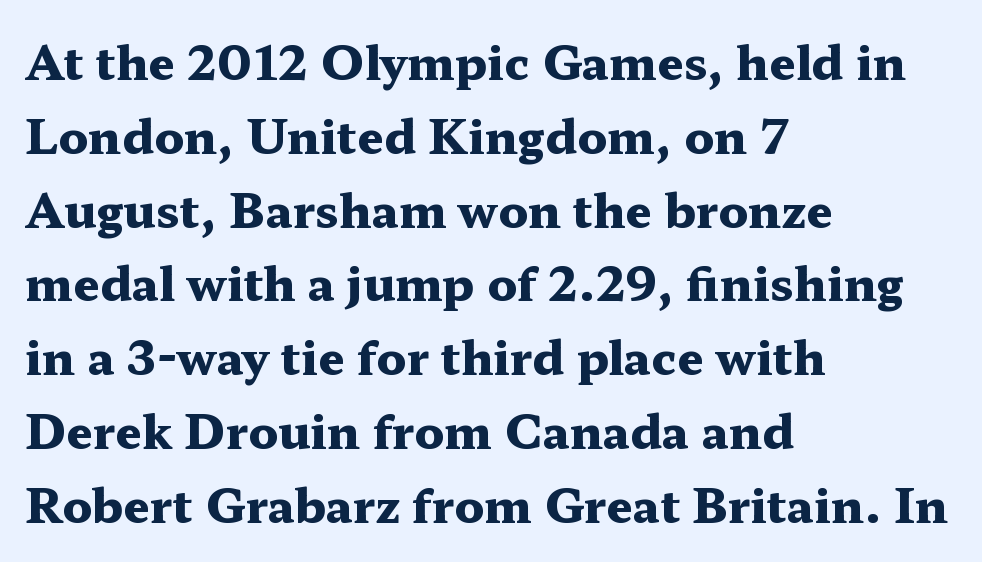
The image shows 47 px heavy, wide serif type, upright; set left-aligned, normal line spacing (1.57x), normal letter spacing, not underlined; medium stroke contrast and a medium x-height.
